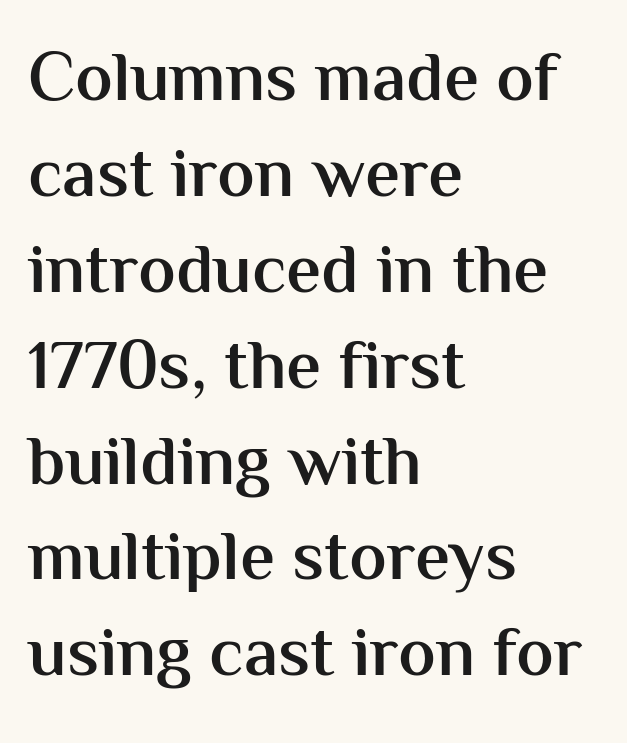
A classic flush-left, rag-right setting is used for this passage. You can tell from the bare stems that sans-serif type was used. Firm but not heavy-handed strokes: this text is semibold. No word sits above an underline.
